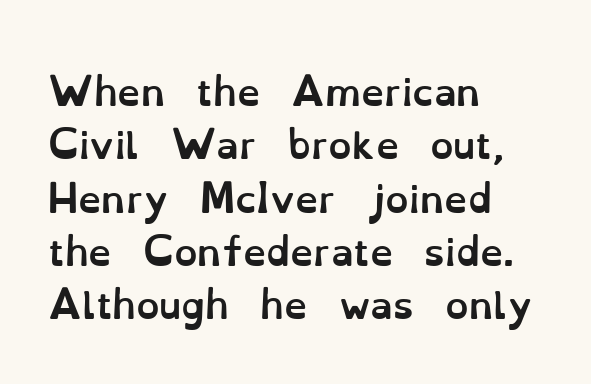
{"italic": "no", "bold": "yes", "weight": "semibold", "width": "normal", "stroke_contrast": "low", "x_height": "small", "monospaced": "no", "underline": "no", "align": "left", "line_spacing": "normal", "line_spacing_ratio": 1.44, "letter_spacing": "normal", "letter_spacing_em": 0.0, "glyph_px": 37}
